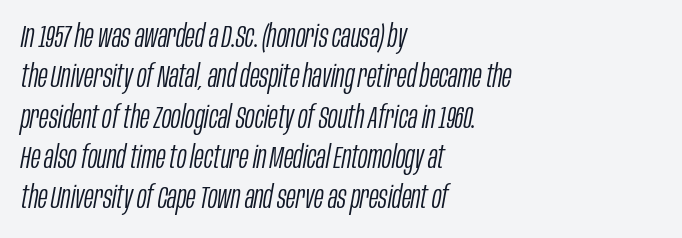
Q: Is the text bold? A: No.
Q: Is the text italic (slanted)? A: Yes, it leans right by about 10 degrees.
Q: Is the text underlined? A: No.
Q: How is the paragraph aligned? A: Left-aligned.
Q: Is the spacing between letters normal or unusually wide? A: Normal.
Q: Is the spacing between lines tight, normal or loose? A: Normal.
Q: Width (condensed, normal, or wide)? A: Condensed.
Q: Stroke contrast? A: Low.
Q: x-height? A: Large.
Q: Monospaced? A: No.
